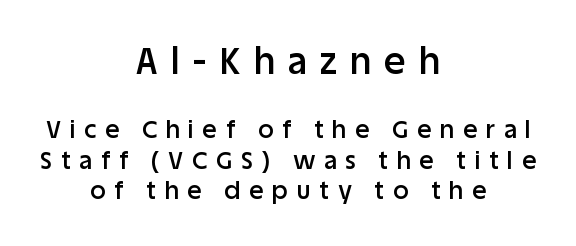
{"serif": "no", "italic": "no", "bold": "semi", "weight": "semibold", "width": "normal", "stroke_contrast": "low", "x_height": "large", "monospaced": "no", "underline": "no", "align": "center", "line_spacing": "normal", "line_spacing_ratio": 1.28, "letter_spacing": "wide", "letter_spacing_em": 0.37, "larger_block": "first", "size_ratio": 1.5, "glyph_px": 36}
